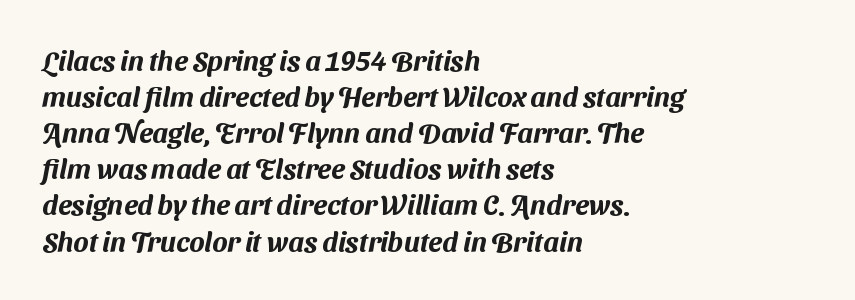
A student would call this left alignment; a typographer would say flush left, rag right. The face used here is proportionally spaced, like ordinary book or web type. The space directly below the letters is spotless. Does the leading feel generous? No, just average. How are the letters spaced? Ordinarily, with no added tracking.
